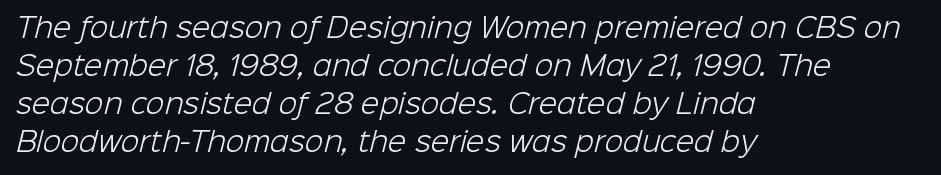
Q: Is the text bold? A: No.
Q: Is the text underlined? A: No.
Q: How is the paragraph aligned? A: Left-aligned.
Q: Is the spacing between letters normal or unusually wide? A: Normal.
Q: Is the spacing between lines tight, normal or loose? A: Normal.
